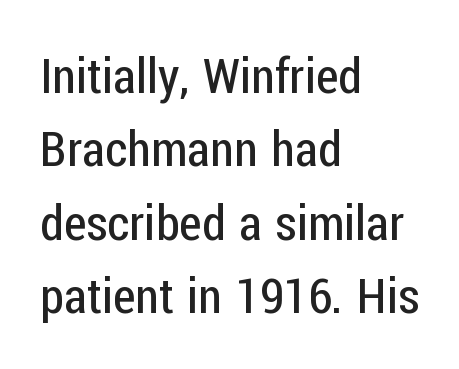
The image shows 49 px regular-weight, condensed sans-serif type, upright; set left-aligned, normal line spacing (1.5x), normal letter spacing, not underlined; low stroke contrast and a medium x-height.
